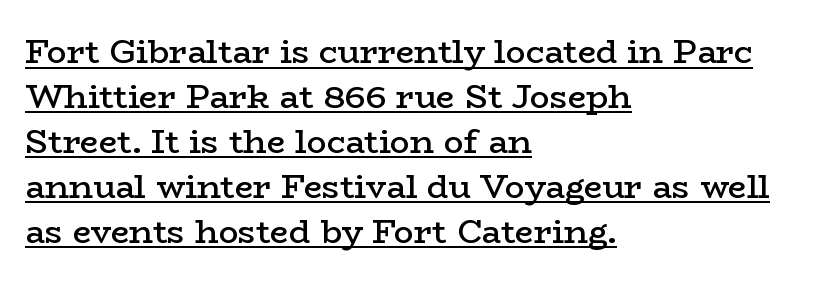
{"serif": "yes", "italic": "no", "bold": "semi", "weight": "semibold", "width": "wide", "stroke_contrast": "low", "x_height": "medium", "monospaced": "no", "underline": "yes", "align": "left", "line_spacing": "normal", "line_spacing_ratio": 1.36, "letter_spacing": "normal", "letter_spacing_em": 0.0, "glyph_px": 33}
